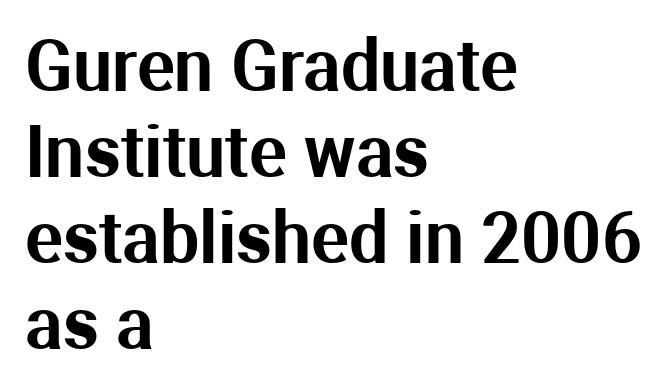
The image shows 70 px sans-serif type, upright; set left-aligned, line spacing 1.23x, normal letter spacing, not underlined; medium stroke contrast and a medium x-height.
